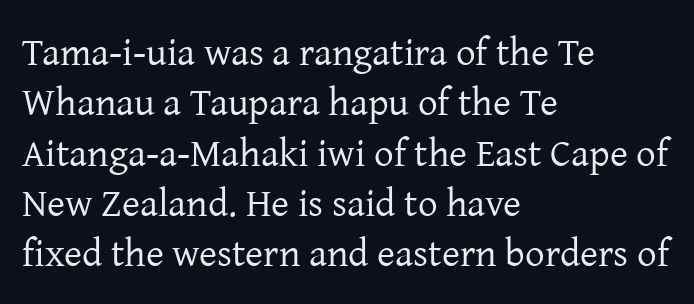
{"serif": "yes", "italic": "no", "bold": "no", "weight": "regular", "width": "normal", "stroke_contrast": "low", "x_height": "medium", "monospaced": "no", "underline": "no", "align": "left", "line_spacing": "normal", "line_spacing_ratio": 1.29, "letter_spacing": "normal", "letter_spacing_em": 0.0, "glyph_px": 39}
